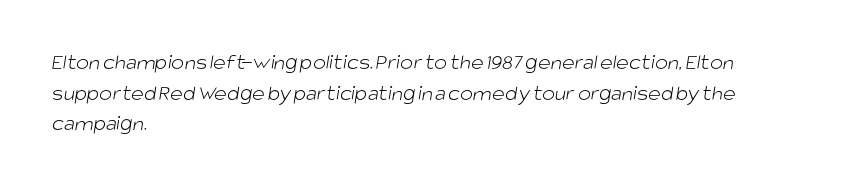
Q: Is the text bold? A: No.
Q: Is the text underlined? A: No.
Q: How is the paragraph aligned? A: Left-aligned.
Q: Is the spacing between letters normal or unusually wide? A: Normal.
Q: Is the spacing between lines tight, normal or loose? A: Normal.
